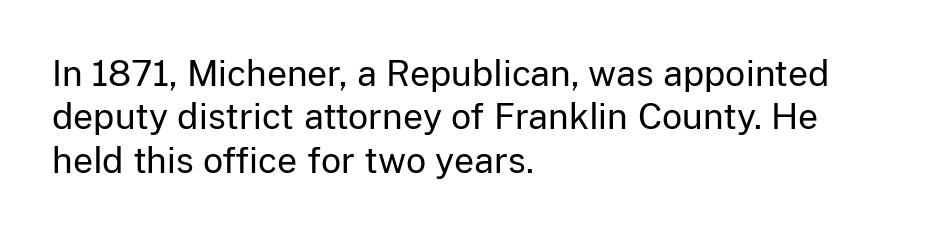
The line texture is even and compact thanks to regular tracking. Notice how the stems are strictly vertical — no italics here. Note: no serifs on the glyphs. Spacing verdict: proportional, widths tailored to each character. Has an underline been added? It has not. The text block is weighted toward the left margin, trailing off unevenly rightward.
